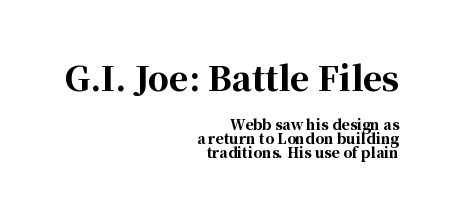
Descenders are the only things crossing below the line. Each letter keeps its own natural width here, so spacing adapts to shape. The passage shown begins with its larger block and ends with its smaller one. Summary of vertical rhythm: compact, with narrow interline spacing. The text was rendered using a seriffed face with decorative stroke endings.
